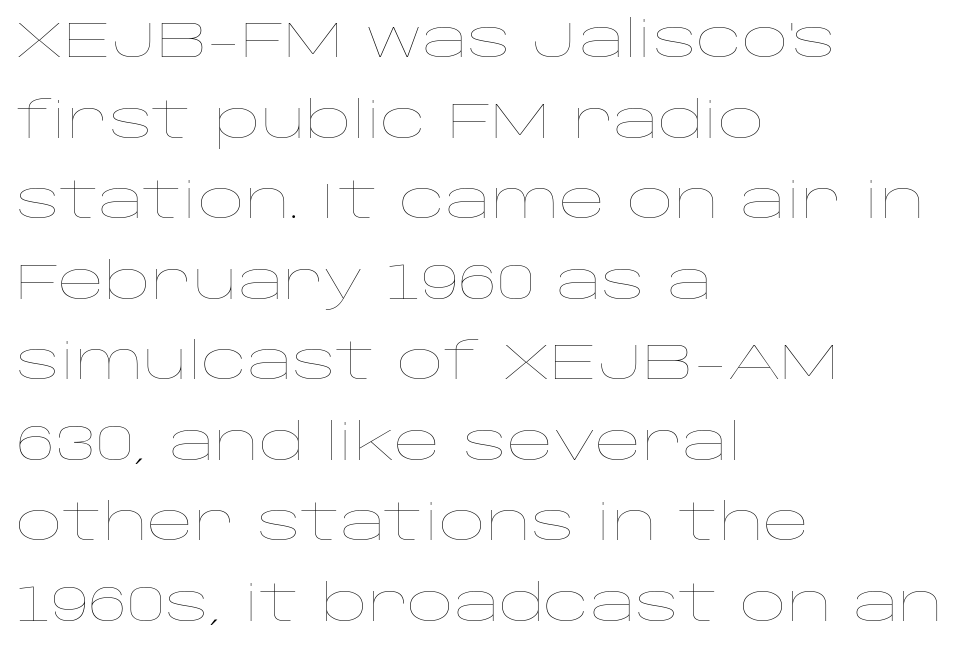
No italicization has been applied; the sample stays upright. The space between consecutive lines is moderate. The rag falls on the right side of this text block. A clean baseline with only descenders dipping below it. Stroke mass is kept to a normal reading level or below.
